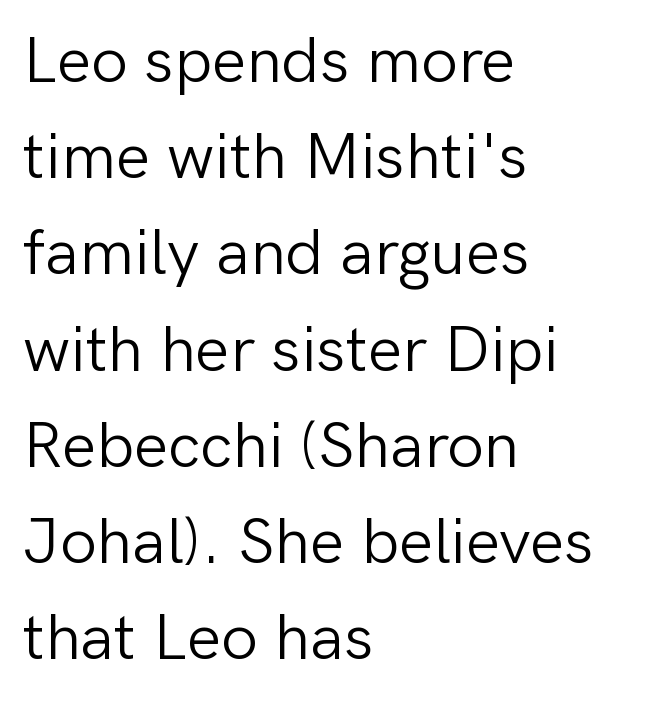
Q: Is the text bold? A: No.
Q: Is the text italic (slanted)? A: No, it is upright.
Q: Is the typeface a serif or a sans-serif typeface? A: Sans-serif.
Q: Is the text underlined? A: No.
Q: How is the paragraph aligned? A: Left-aligned.
Q: Is the spacing between letters normal or unusually wide? A: Normal.
Q: Is the spacing between lines tight, normal or loose? A: Normal.
Q: Width (condensed, normal, or wide)? A: Normal.
Q: Stroke contrast? A: Low.
Q: x-height? A: Medium.
Q: Monospaced? A: No.
